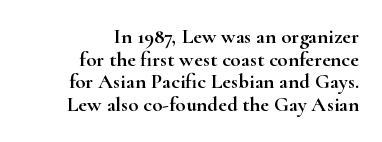
The image shows 21 px text type, upright; set right-aligned, tight line spacing (1.08x), normal letter spacing, not underlined.
